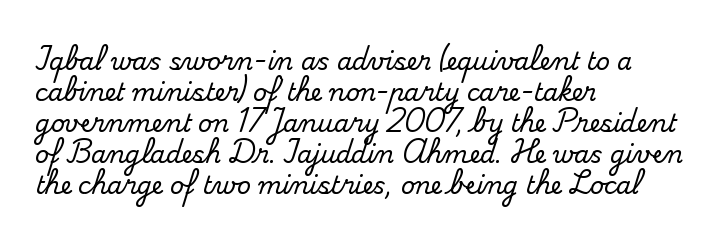
The image shows 24 px text type; set left-aligned, normal line spacing (1.29x), normal letter spacing, not underlined.
